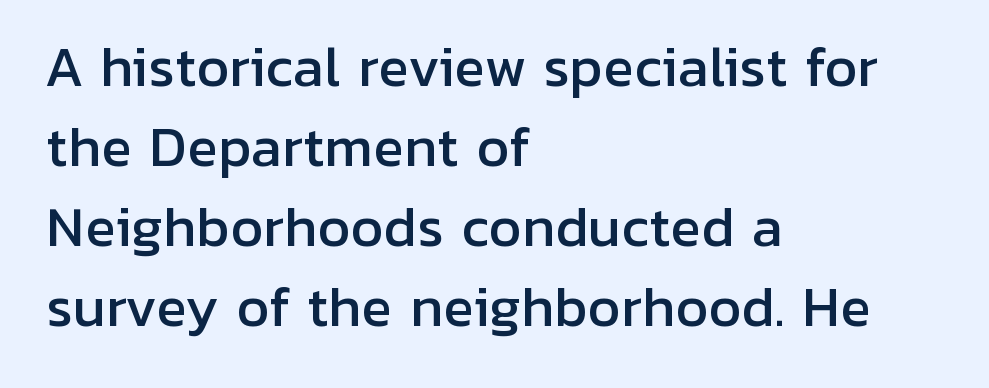
{"serif": "no", "italic": "no", "width": "normal", "stroke_contrast": "low", "x_height": "medium", "monospaced": "no", "underline": "no", "align": "left", "line_spacing": "normal", "line_spacing_ratio": 1.54, "letter_spacing": "normal", "letter_spacing_em": 0.0, "glyph_px": 52}
